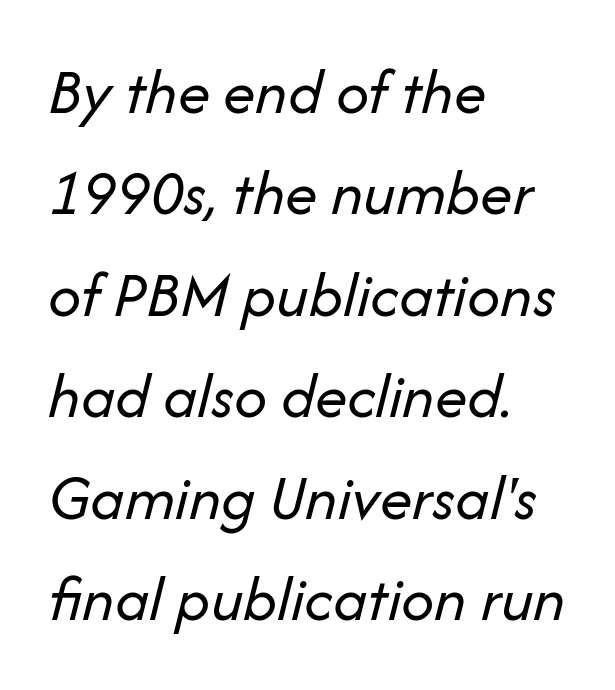
Notice how descenders clear the ascenders below comfortably — that's standard leading. Beneath every word, the page is bare. A light-to-regular cut is what we see here. Compared with typical body copy, the letter spacing here is the same. Every character sits at an angle, as italics do. These lines are set flush left with a ragged right edge.
